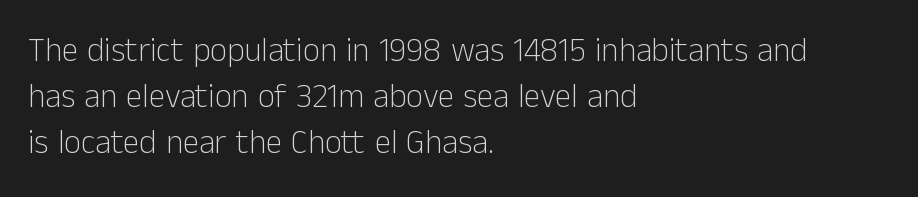
Q: Is the text bold? A: No.
Q: Is the text italic (slanted)? A: No, it is upright.
Q: Is the typeface a serif or a sans-serif typeface? A: Sans-serif.
Q: Is the text underlined? A: No.
Q: How is the paragraph aligned? A: Left-aligned.
Q: Is the spacing between letters normal or unusually wide? A: Normal.
Q: Is the spacing between lines tight, normal or loose? A: Normal.
Q: Width (condensed, normal, or wide)? A: Normal.
Q: Stroke contrast? A: Low.
Q: x-height? A: Medium.
Q: Monospaced? A: No.
